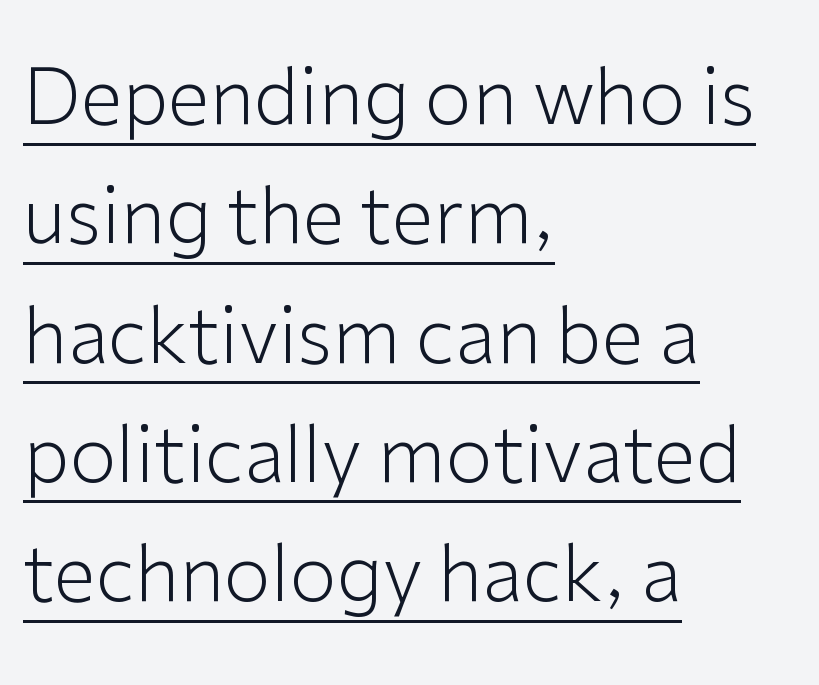
The image shows 76 px light sans-serif type, upright; set left-aligned, normal line spacing (1.57x), normal letter spacing, underlined; low stroke contrast and a medium x-height.
